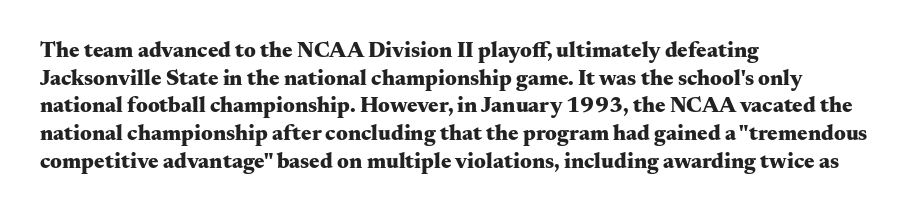
{"italic": "no", "bold": "yes", "underline": "no", "align": "left", "line_spacing": "normal", "line_spacing_ratio": 1.26, "letter_spacing": "normal", "letter_spacing_em": 0.0, "glyph_px": 22}
